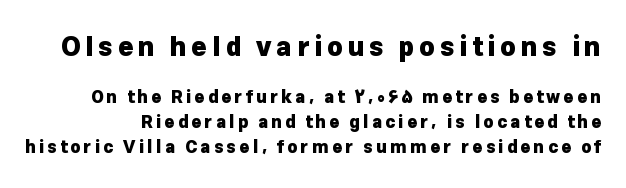
Q: Is the text bold? A: Yes.
Q: Is the text italic (slanted)? A: No, it is upright.
Q: Is the text underlined? A: No.
Q: Is the spacing between lines tight, normal or loose? A: Normal.
Q: Which block of text is set in a larger size, the first (top) or the second (bottom)? A: The first (top) one.
